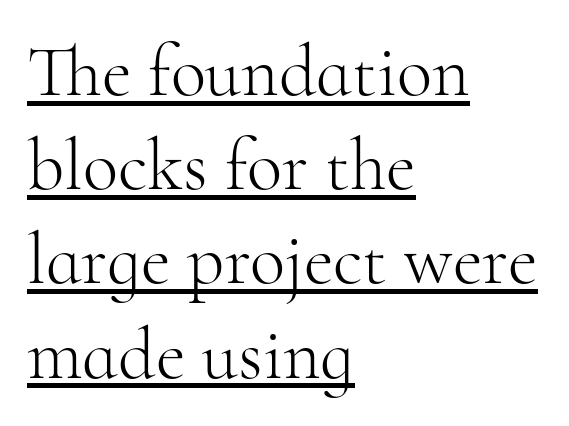
{"serif": "yes", "italic": "no", "bold": "no", "weight": "light", "width": "normal", "stroke_contrast": "high", "x_height": "small", "monospaced": "no", "underline": "yes", "align": "left", "line_spacing": "normal", "line_spacing_ratio": 1.29, "letter_spacing": "normal", "letter_spacing_em": 0.0, "glyph_px": 73}
